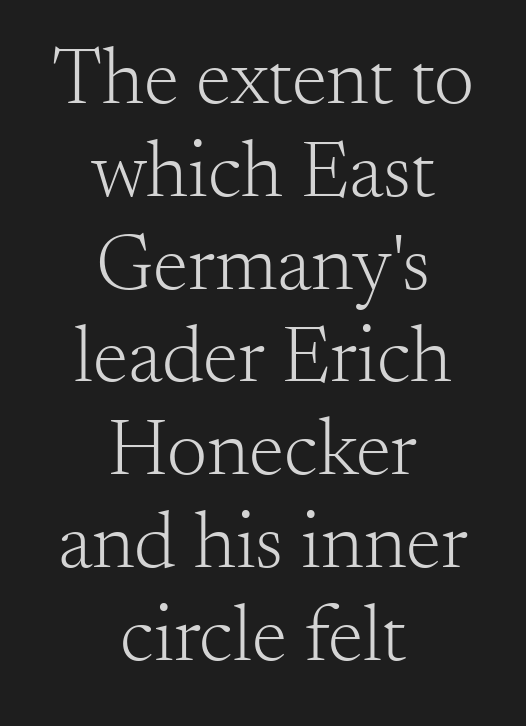
The image shows 80 px light serif type, upright; set centered, line spacing 1.16x, normal letter spacing, not underlined; medium stroke contrast and a small x-height.
